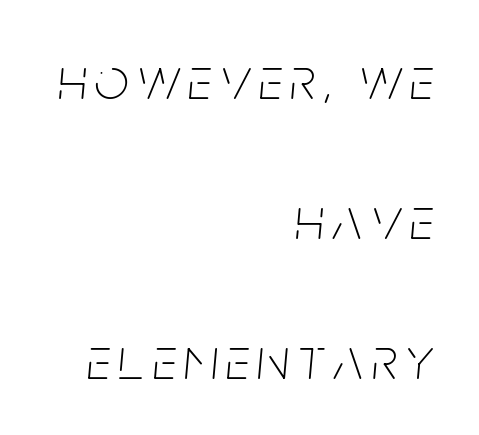
The image shows 60 px thin, condensed type, italic (leaning right); set right-aligned, loose line spacing (2.33x), not underlined; low stroke contrast and a large x-height.
